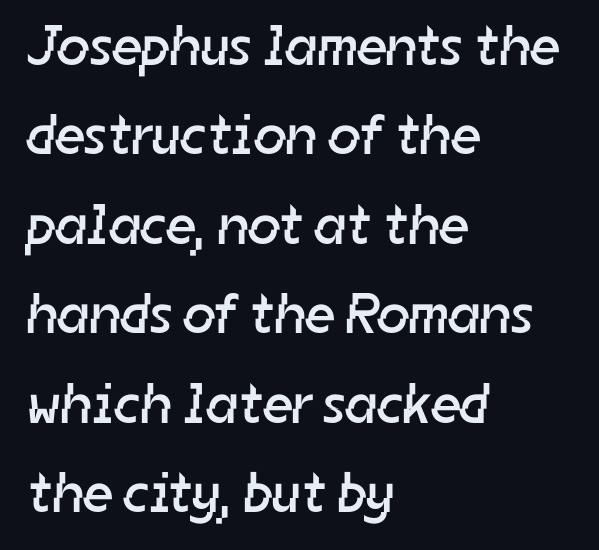
The image shows 57 px regular-weight sans-serif type; set left-aligned, normal line spacing (1.57x), normal letter spacing, not underlined; low stroke contrast and a medium x-height.
